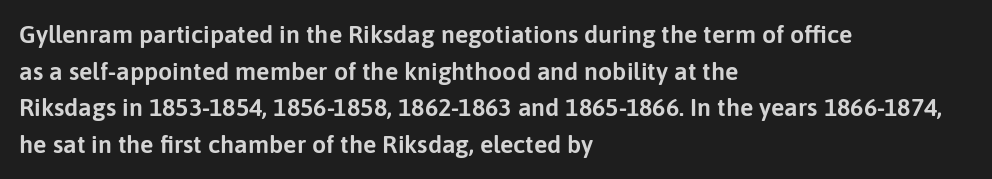
{"italic": "no", "underline": "no", "align": "left", "line_spacing": "normal", "line_spacing_ratio": 1.47, "letter_spacing": "normal", "letter_spacing_em": 0.0, "glyph_px": 25}
